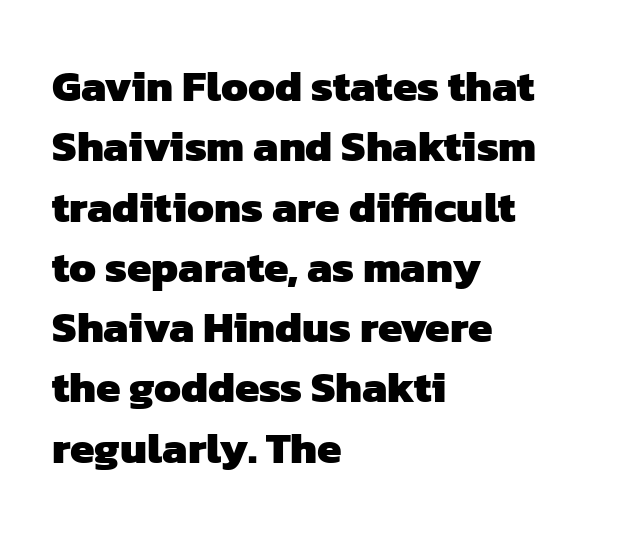
Q: Is the text bold? A: Yes.
Q: Is the typeface a serif or a sans-serif typeface? A: Sans-serif.
Q: Is the text underlined? A: No.
Q: How is the paragraph aligned? A: Left-aligned.
Q: Is the spacing between letters normal or unusually wide? A: Normal.
Q: Is the spacing between lines tight, normal or loose? A: Normal.
Q: Width (condensed, normal, or wide)? A: Normal.
Q: Stroke contrast? A: Low.
Q: x-height? A: Medium.
Q: Monospaced? A: No.
